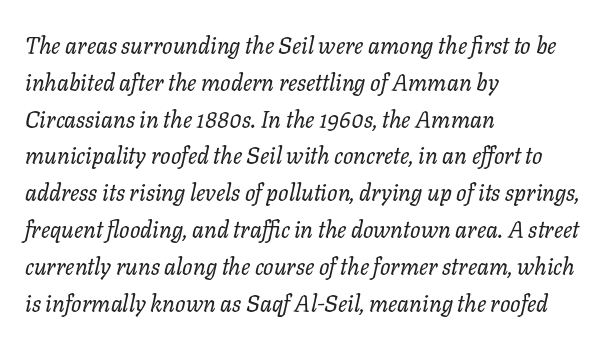
The image shows 23 px text type, italic (leaning right); set left-aligned, normal line spacing (1.6x), normal letter spacing, not underlined.
